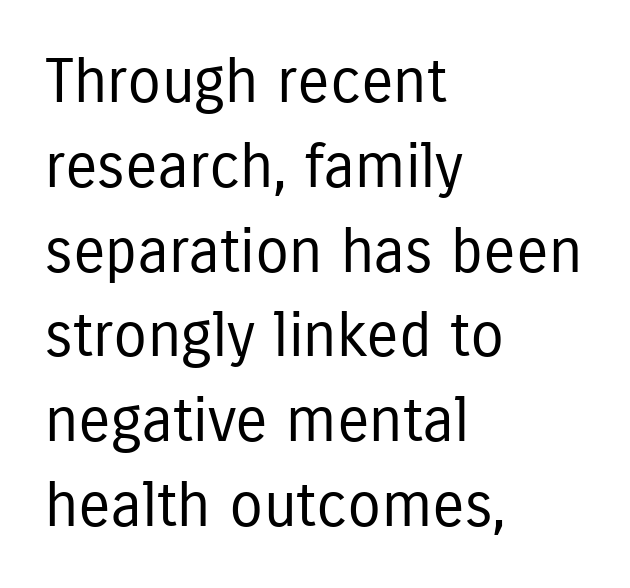
The image shows 61 px regular-weight, condensed sans-serif type, upright; set left-aligned, normal line spacing (1.39x), normal letter spacing, not underlined; low stroke contrast and a medium x-height.
